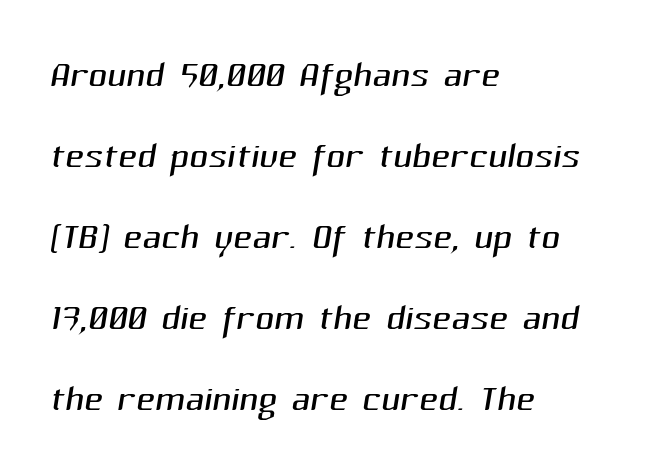
The image shows 52 px light sans-serif type; set left-aligned, normal line spacing (1.56x), normal letter spacing, not underlined; medium stroke contrast and a medium x-height.
